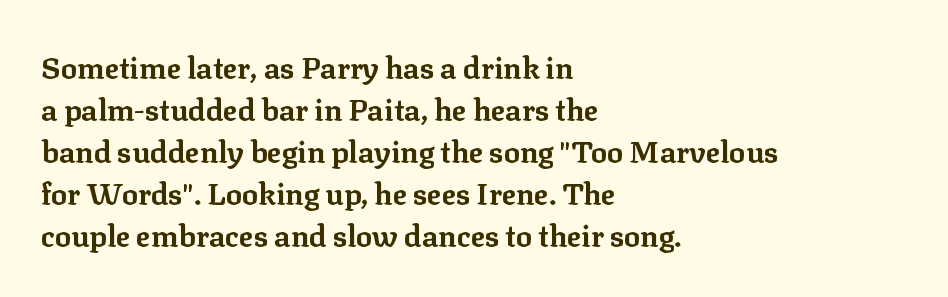
The image shows 30 px bold serif type, upright; set left-aligned, normal line spacing (1.4x), normal letter spacing, not underlined; low stroke contrast and a medium x-height.
